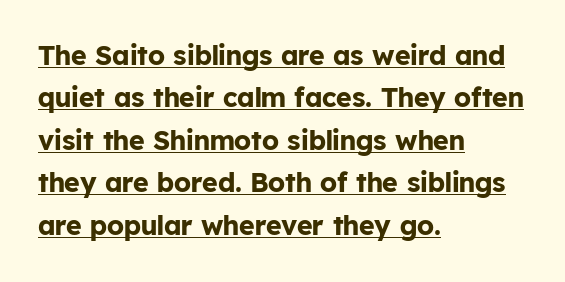
{"italic": "no", "bold": "yes", "underline": "yes", "align": "left", "line_spacing": "normal", "line_spacing_ratio": 1.57, "letter_spacing": "normal", "letter_spacing_em": 0.0, "glyph_px": 27}
